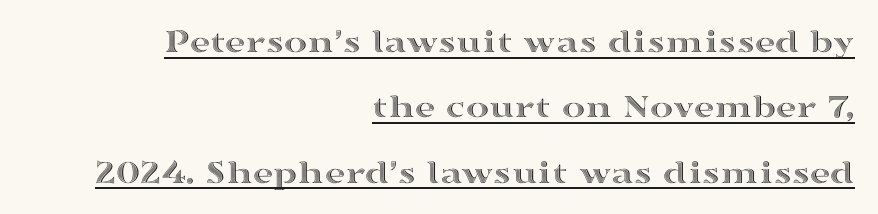
{"italic": "no", "width": "wide", "x_height": "medium", "monospaced": "no", "underline": "yes", "align": "right", "line_spacing_ratio": 1.87, "letter_spacing": "normal", "letter_spacing_em": 0.0, "glyph_px": 35}
